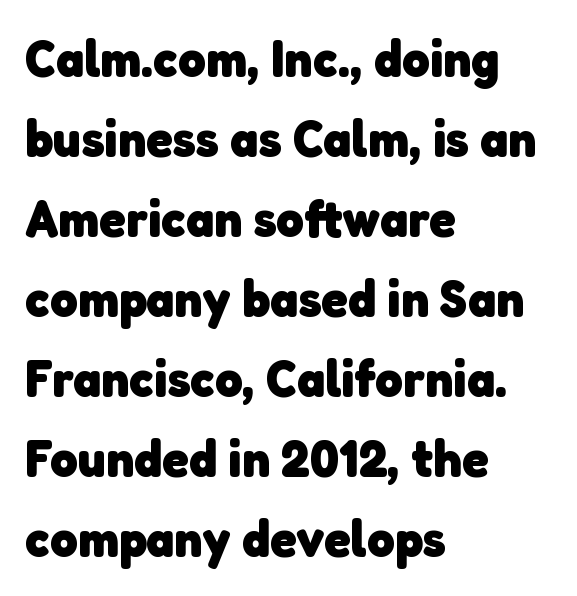
The image shows 53 px heavy sans-serif type; set left-aligned, normal line spacing (1.51x), normal letter spacing, not underlined; low stroke contrast and a medium x-height.
